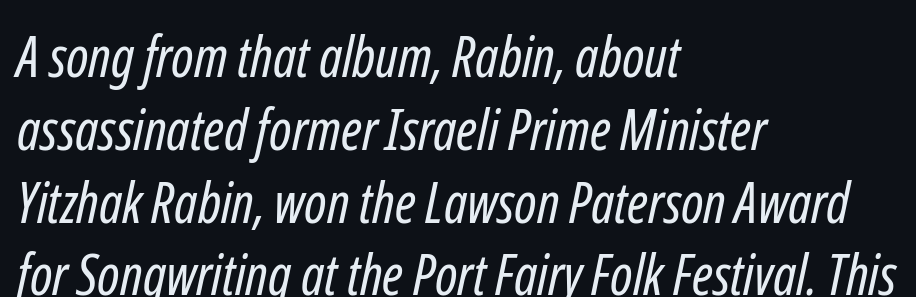
These lines are rendered in a variable-pitch font. The line texture is even and compact thanks to regular tracking. Clear beneath every line of the passage. A student would call this left alignment; a typographer would say flush left, rag right. No letter is thick-stroked: the sample isn't bold.
